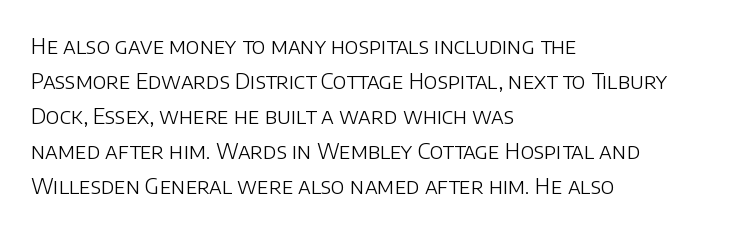
Every stem runs plumb, perpendicular to the baseline. Ink coverage per letter is moderate at most. Does extra space separate the letters? No, they use regular spacing. Line starts are locked; line ends wander. If you measured baseline to baseline, you'd find a middling distance.
